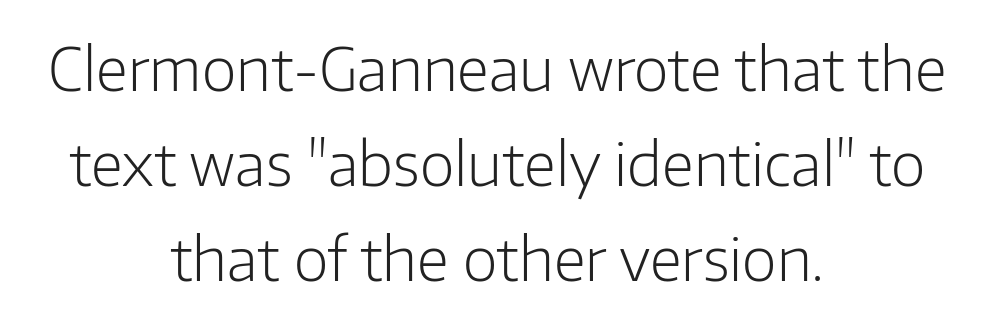
Q: Is the text bold? A: No.
Q: Is the text italic (slanted)? A: No, it is upright.
Q: Is the typeface a serif or a sans-serif typeface? A: Sans-serif.
Q: Is the text underlined? A: No.
Q: How is the paragraph aligned? A: Centered.
Q: Is the spacing between letters normal or unusually wide? A: Normal.
Q: Is the spacing between lines tight, normal or loose? A: Normal.
Q: Width (condensed, normal, or wide)? A: Normal.
Q: Stroke contrast? A: Low.
Q: x-height? A: Medium.
Q: Monospaced? A: No.
